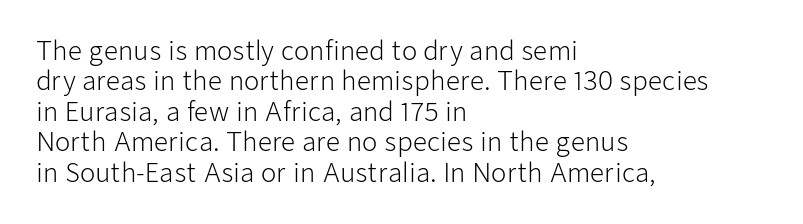
Q: Is the text bold? A: No.
Q: Is the text italic (slanted)? A: No, it is upright.
Q: Is the text underlined? A: No.
Q: How is the paragraph aligned? A: Left-aligned.
Q: Is the spacing between letters normal or unusually wide? A: Normal.
